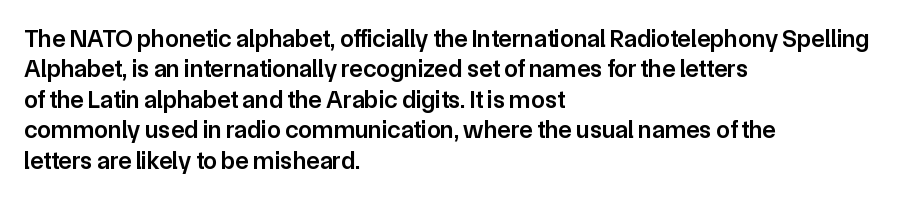
The image shows 25 px text type, upright; set left-aligned, line spacing 1.22x, normal letter spacing, not underlined.
